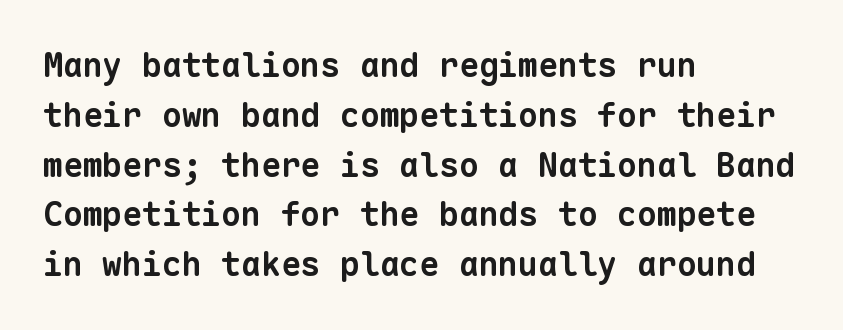
{"serif": "no", "bold": "yes", "weight": "bold", "width": "normal", "stroke_contrast": "low", "x_height": "medium", "monospaced": "yes", "underline": "no", "align": "left", "line_spacing": "normal", "line_spacing_ratio": 1.51, "letter_spacing": "normal", "letter_spacing_em": 0.0, "glyph_px": 33}
